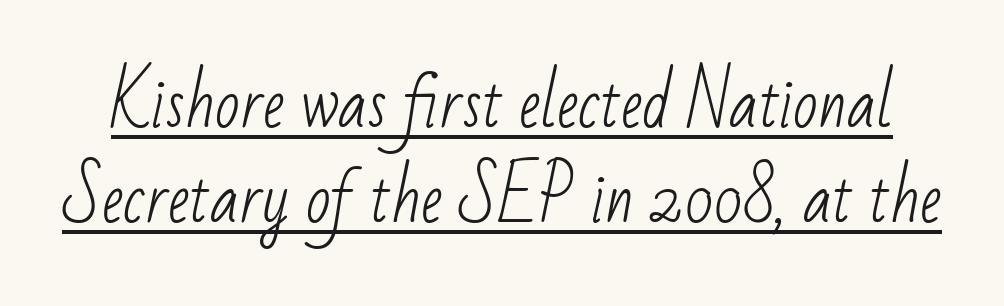
Default kerning and tracking; the words read as compact shapes. The rendering shows plain stroke endings on the letterforms — a sans-serif design. Quick note: underline on. Note the varied advance widths — an 'i' is clearly narrower than an 'm'.
